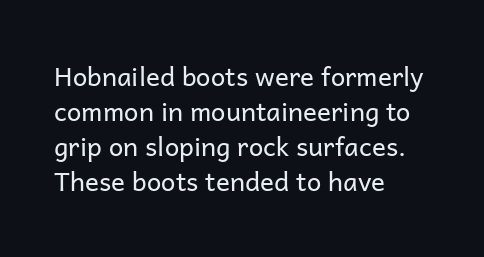
The image shows 26 px text type, upright; set left-aligned, normal line spacing (1.35x), normal letter spacing, not underlined.
